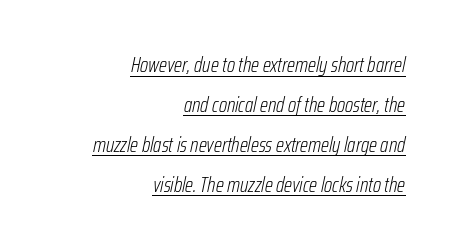
{"italic": "yes", "lean": "right", "slant_degrees": 12, "bold": "no", "underline": "yes", "align": "right", "line_spacing": "loose", "line_spacing_ratio": 1.9, "letter_spacing": "normal", "letter_spacing_em": 0.0, "glyph_px": 21}
